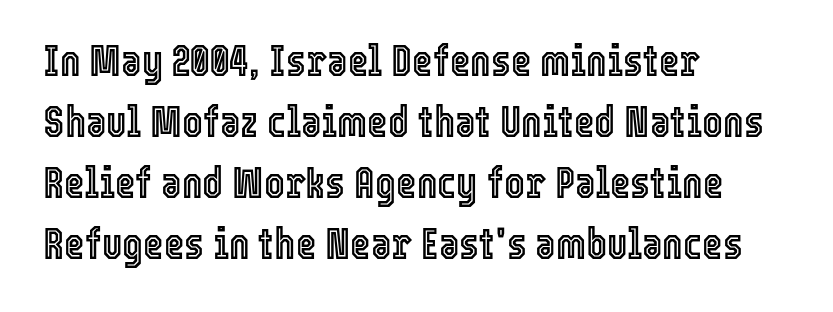
Q: Is the text italic (slanted)? A: No, it is upright.
Q: Is the text underlined? A: No.
Q: How is the paragraph aligned? A: Left-aligned.
Q: Is the spacing between letters normal or unusually wide? A: Normal.
Q: Is the spacing between lines tight, normal or loose? A: Normal.
Q: Width (condensed, normal, or wide)? A: Condensed.
Q: x-height? A: Medium.
Q: Monospaced? A: No.
